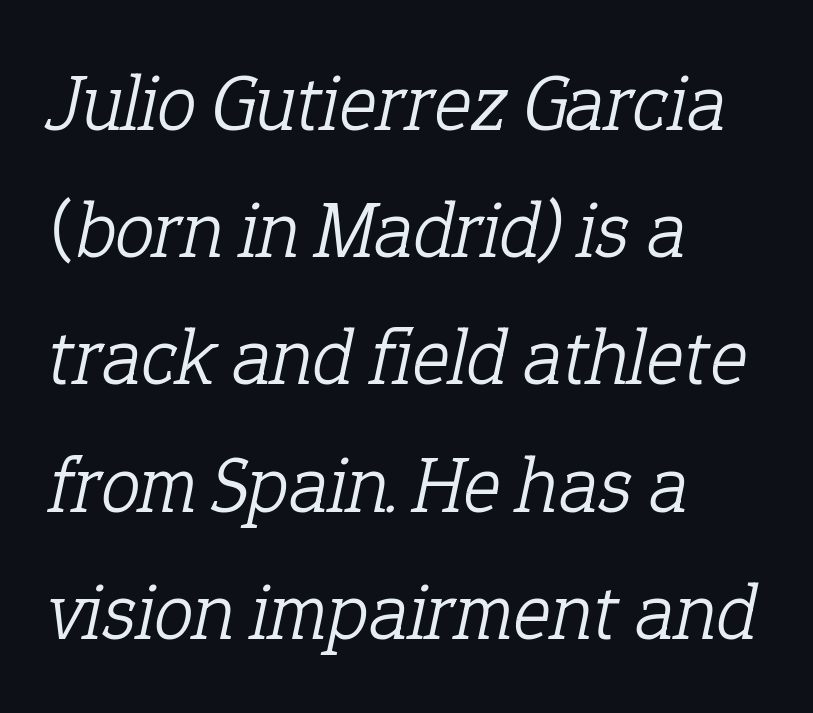
Q: Is the text bold? A: No.
Q: Is the text italic (slanted)? A: Yes, it leans right by about 12 degrees.
Q: Is the typeface a serif or a sans-serif typeface? A: Serif.
Q: Is the text underlined? A: No.
Q: How is the paragraph aligned? A: Left-aligned.
Q: Is the spacing between letters normal or unusually wide? A: Normal.
Q: Is the spacing between lines tight, normal or loose? A: Normal.
Q: Width (condensed, normal, or wide)? A: Normal.
Q: Stroke contrast? A: Low.
Q: x-height? A: Medium.
Q: Monospaced? A: No.
